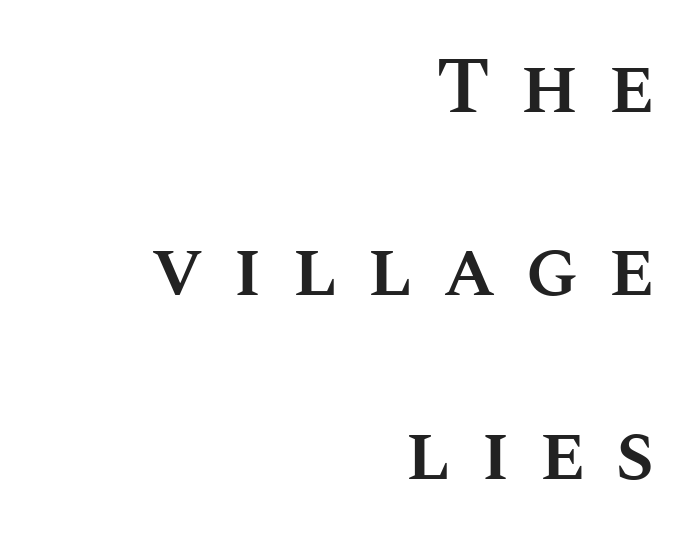
The letters stand upright; this is a roman face. You could not count columns in this text — the font is proportionally spaced. Line endings align vertically; line beginnings do not. There is plenty of visible air inserted between adjacent glyphs. The typesetting leans somewhat heavy: a semibold.
